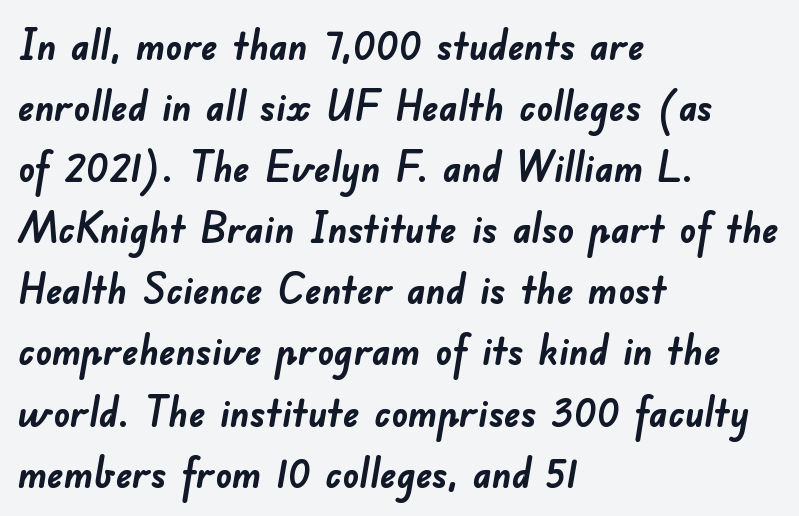
Q: Is the text bold? A: Yes.
Q: Is the typeface a serif or a sans-serif typeface? A: Sans-serif.
Q: Is the text underlined? A: No.
Q: How is the paragraph aligned? A: Left-aligned.
Q: Is the spacing between letters normal or unusually wide? A: Normal.
Q: Is the spacing between lines tight, normal or loose? A: Normal.
Q: Width (condensed, normal, or wide)? A: Normal.
Q: Stroke contrast? A: Low.
Q: x-height? A: Small.
Q: Monospaced? A: No.
